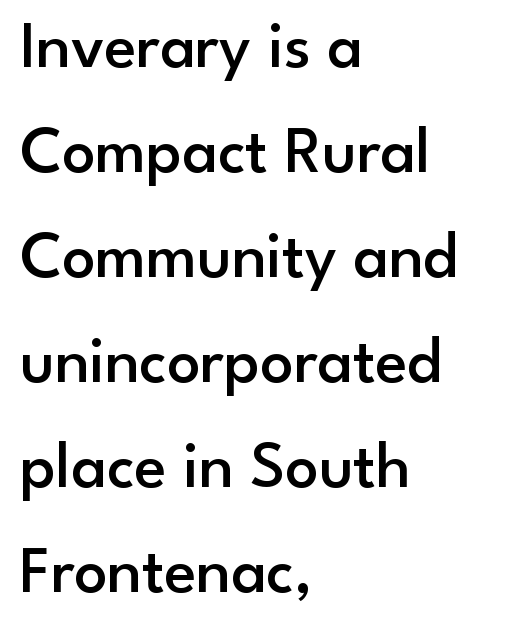
{"serif": "no", "italic": "no", "bold": "semi", "weight": "semibold", "width": "normal", "stroke_contrast": "low", "x_height": "small", "monospaced": "no", "underline": "no", "align": "left", "line_spacing": "normal", "line_spacing_ratio": 1.59, "letter_spacing": "normal", "letter_spacing_em": 0.0, "glyph_px": 66}
